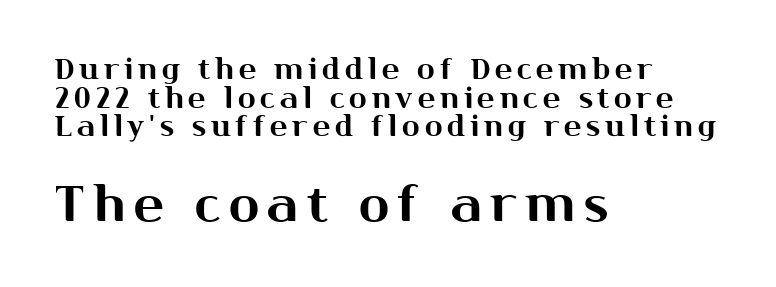
The image shows 50 px sans-serif type, upright; set left-aligned, tight line spacing (0.99x), not underlined; the second (bottom) block is 1.72x larger; medium stroke contrast and a medium x-height.
